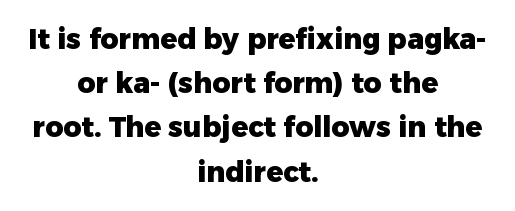
Check under the words: just untouched page. These lines carry a lot of weight — the face is fully bold. You could not count columns in this text — the font is proportionally spaced. Font category for this specimen: sans-serif. A normal amount of white space separates one row of letters from the next.
